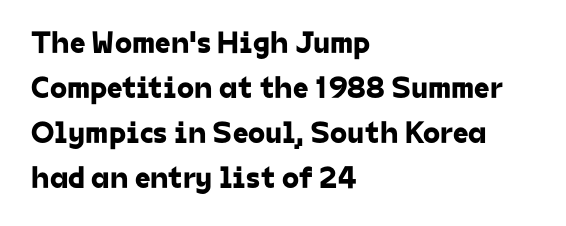
Q: Is the typeface a serif or a sans-serif typeface? A: Sans-serif.
Q: Is the text underlined? A: No.
Q: How is the paragraph aligned? A: Left-aligned.
Q: Is the spacing between letters normal or unusually wide? A: Normal.
Q: Is the spacing between lines tight, normal or loose? A: Normal.
Q: Width (condensed, normal, or wide)? A: Normal.
Q: Stroke contrast? A: Low.
Q: x-height? A: Medium.
Q: Monospaced? A: No.
